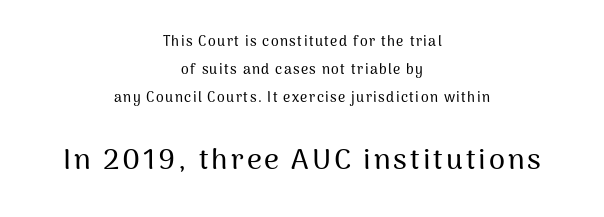
The image shows 29 px sans-serif type, upright; set centered, loose line spacing (2.0x), not underlined; the second (bottom) block is 2.07x larger; medium stroke contrast and a medium x-height.
